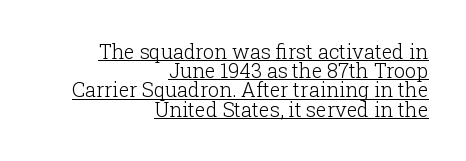
{"italic": "no", "bold": "no", "underline": "yes", "align": "right", "line_spacing": "tight", "line_spacing_ratio": 0.96, "letter_spacing": "normal", "letter_spacing_em": 0.0, "glyph_px": 20}
